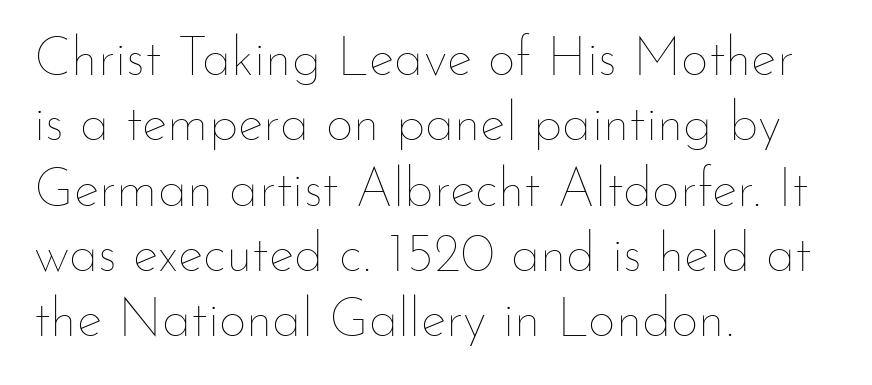
The specimen omits any rule beneath the text block's lines. Here the glyphs are tracked normally, forming tight word shapes. Stem width sits at or under what a default text font uses. Casual observation: everything's shoved over to the left.
